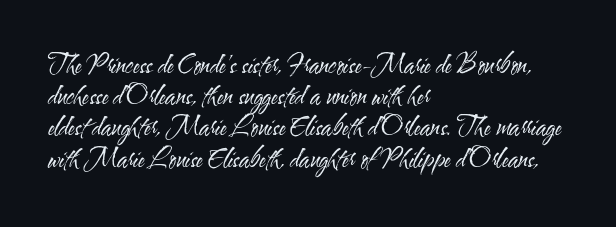
The image shows 25 px text type; set left-aligned, normal line spacing (1.25x), normal letter spacing, not underlined.
